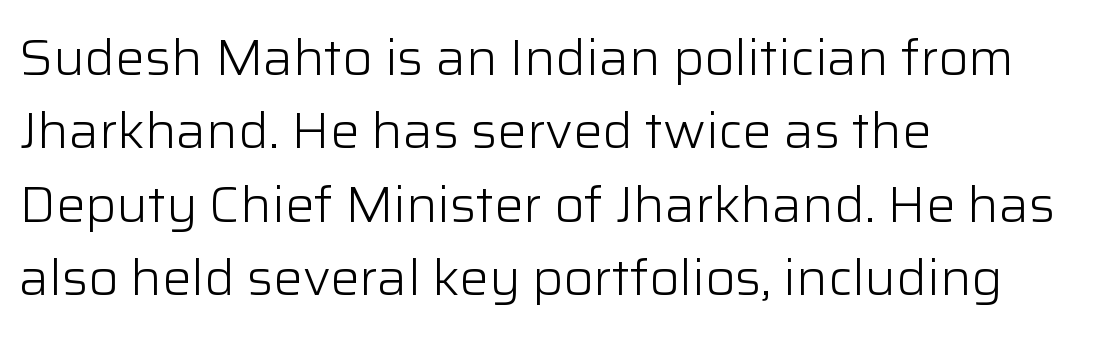
{"serif": "no", "italic": "no", "bold": "no", "weight": "light", "width": "normal", "stroke_contrast": "low", "x_height": "medium", "monospaced": "no", "underline": "no", "align": "left", "line_spacing": "normal", "line_spacing_ratio": 1.5, "letter_spacing": "normal", "letter_spacing_em": 0.0, "glyph_px": 49}
